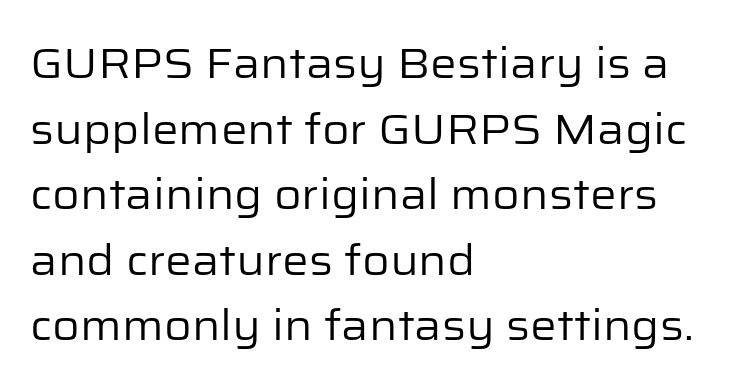
{"serif": "no", "italic": "no", "bold": "no", "weight": "regular", "width": "normal", "stroke_contrast": "low", "x_height": "medium", "monospaced": "no", "underline": "no", "align": "left", "line_spacing": "normal", "line_spacing_ratio": 1.56, "letter_spacing": "normal", "letter_spacing_em": 0.0, "glyph_px": 42}
